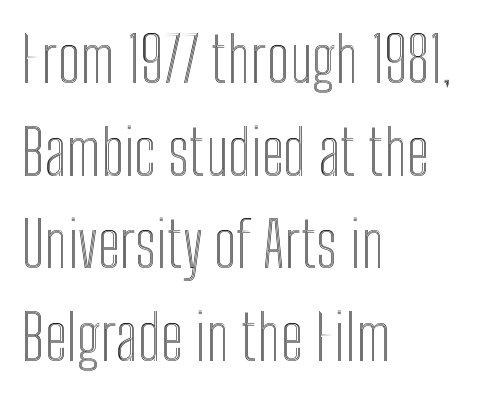
{"italic": "no", "width": "condensed", "x_height": "medium", "monospaced": "no", "underline": "no", "align": "left", "line_spacing": "normal", "line_spacing_ratio": 1.47, "letter_spacing": "normal", "letter_spacing_em": 0.0, "glyph_px": 63}
